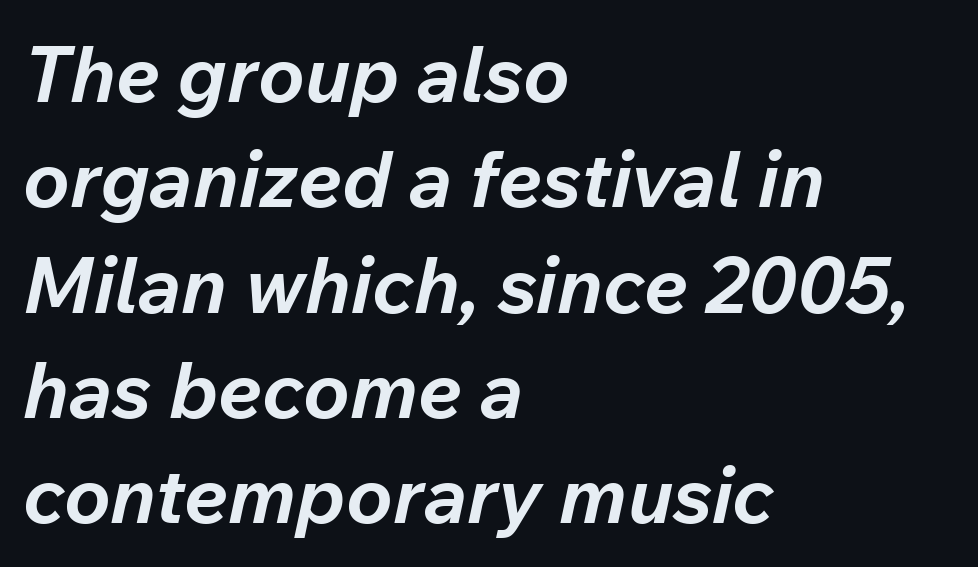
The image shows 78 px bold type, italic (leaning right); set left-aligned, normal line spacing (1.35x), normal letter spacing, not underlined; low stroke contrast and a medium x-height.
